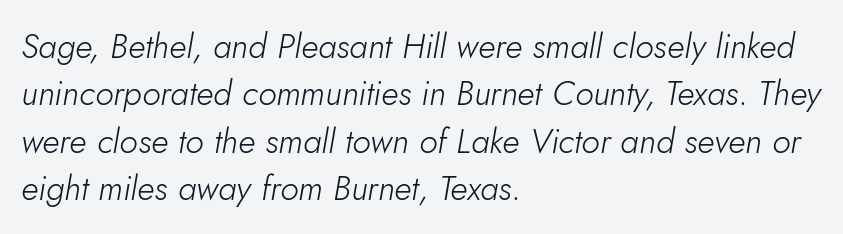
The image shows 34 px light type, italic (leaning right); set left-aligned, normal line spacing (1.39x), normal letter spacing, not underlined; low stroke contrast and a small x-height.
